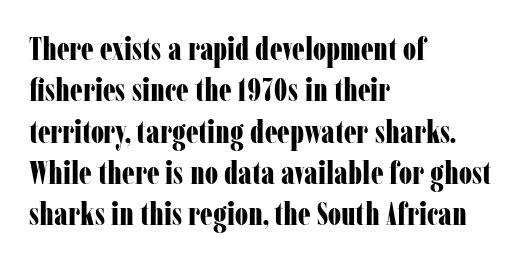
{"serif": "yes", "italic": "no", "bold": "yes", "weight": "bold", "width": "condensed", "stroke_contrast": "low", "x_height": "medium", "monospaced": "no", "underline": "no", "align": "left", "line_spacing": "normal", "line_spacing_ratio": 1.29, "letter_spacing": "normal", "letter_spacing_em": 0.0, "glyph_px": 32}
